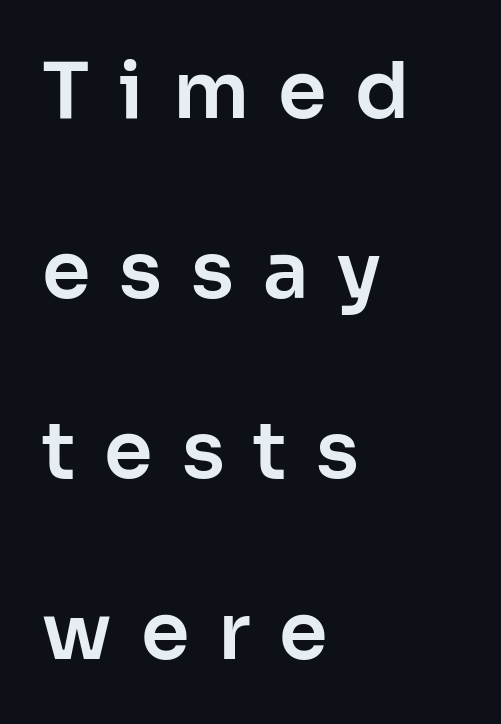
Where is the straight margin? On the left. Each letter keeps its own natural width here, so spacing adapts to shape. Type without underlining. The lettering holds an erect, upright posture throughout.
